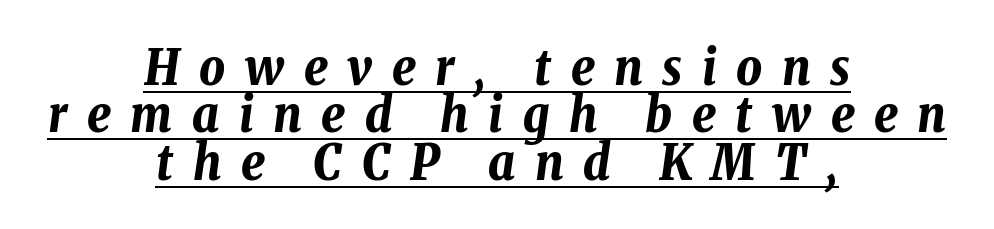
{"italic": "yes", "lean": "right", "slant_degrees": 8, "bold": "yes", "weight": "bold", "width": "condensed", "stroke_contrast": "low", "x_height": "medium", "monospaced": "no", "underline": "yes", "align": "center", "line_spacing": "tight", "line_spacing_ratio": 0.95, "letter_spacing": "wide", "letter_spacing_em": 0.39, "glyph_px": 50}
